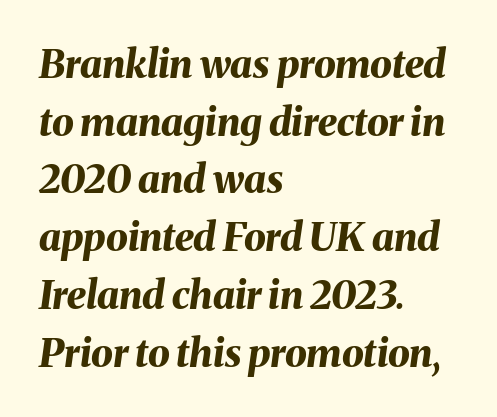
This is heavy type, rendered in bold. Notice how descenders clear the ascenders below comfortably — that's standard leading. The passage shown is typed in a proportional face where columns would drift. The strip under each line holds only bare page.
